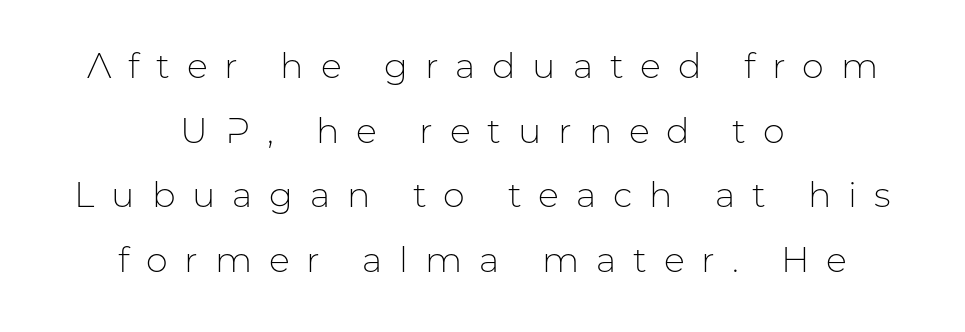
Q: Is the text bold? A: No.
Q: Is the text italic (slanted)? A: No, it is upright.
Q: Is the typeface a serif or a sans-serif typeface? A: Sans-serif.
Q: Is the text underlined? A: No.
Q: How is the paragraph aligned? A: Centered.
Q: Is the spacing between letters normal or unusually wide? A: Unusually wide.
Q: Width (condensed, normal, or wide)? A: Normal.
Q: Stroke contrast? A: Low.
Q: x-height? A: Medium.
Q: Monospaced? A: No.
